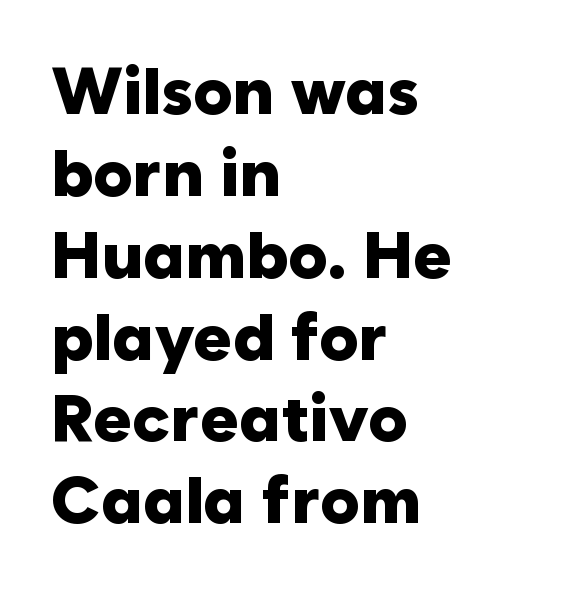
Q: Is the text bold? A: Yes.
Q: Is the text italic (slanted)? A: No, it is upright.
Q: Is the typeface a serif or a sans-serif typeface? A: Sans-serif.
Q: Is the text underlined? A: No.
Q: How is the paragraph aligned? A: Left-aligned.
Q: Is the spacing between letters normal or unusually wide? A: Normal.
Q: Width (condensed, normal, or wide)? A: Normal.
Q: Stroke contrast? A: Low.
Q: x-height? A: Medium.
Q: Monospaced? A: No.
